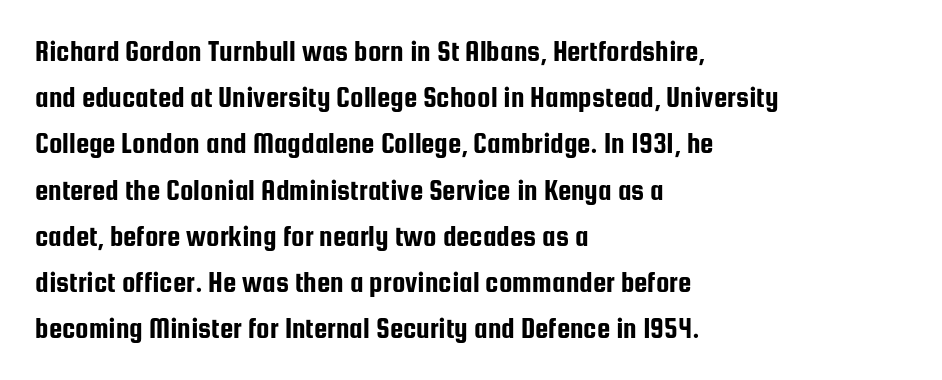
The image shows 30 px condensed sans-serif type, upright; set left-aligned, normal line spacing (1.54x), normal letter spacing, not underlined; low stroke contrast and a medium x-height.
